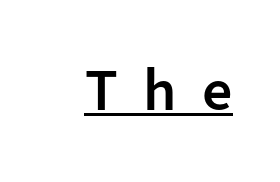
These lines are composed in type without serifs. The sample has been set in demibold, a notch under bold. Tracking here is generous; glyphs stand well apart from one another. Looks like someone drew a line under every word here. The axis of the letterforms is exactly vertical. These lines are rendered in a variable-pitch font.
